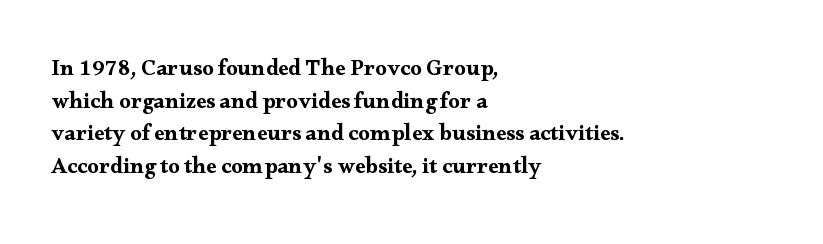
All the whitespace from short lines collects on the right. Standard letterfit; no display-style spreading of the glyphs. The area under the type is left untouched. Characters remain perfectly vertical along every line. If you measured baseline to baseline, you'd find a middling distance.
